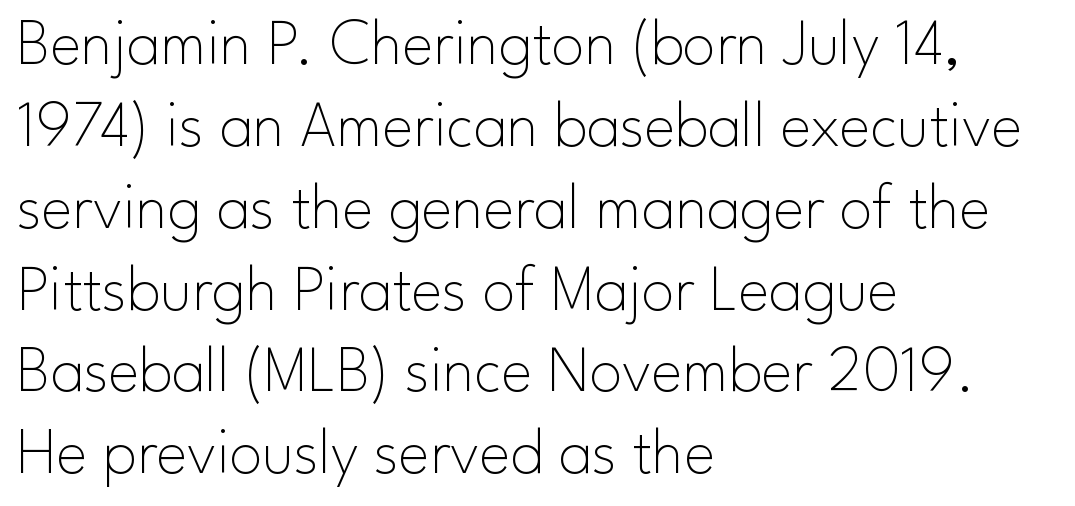
{"serif": "no", "italic": "no", "bold": "no", "weight": "thin", "width": "normal", "stroke_contrast": "low", "x_height": "small", "monospaced": "no", "underline": "no", "align": "left", "line_spacing_ratio": 1.24, "letter_spacing": "normal", "letter_spacing_em": 0.0, "glyph_px": 66}
